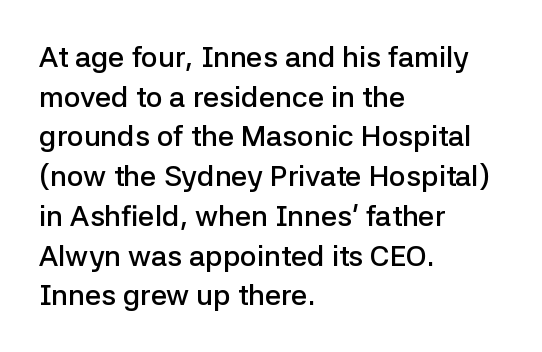
The type sits square on the baseline with zero lean. This sample is left-justified, so line endings fall wherever the words run out. Think of a printed novel: that variable character pitch is what you see here. Typographic density is moderately raised because the face is semibold. The zone under the glyphs is completely vacant.
